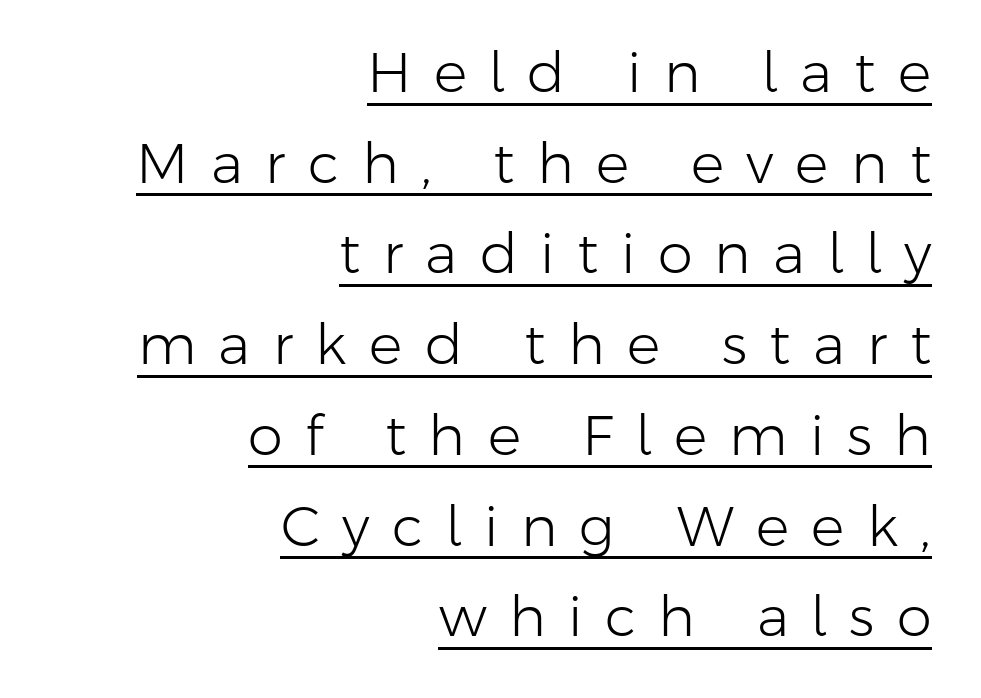
{"serif": "no", "italic": "no", "bold": "no", "weight": "light", "width": "normal", "stroke_contrast": "low", "x_height": "medium", "monospaced": "no", "underline": "yes", "align": "right", "line_spacing": "normal", "line_spacing_ratio": 1.62, "letter_spacing": "wide", "letter_spacing_em": 0.4, "glyph_px": 56}
